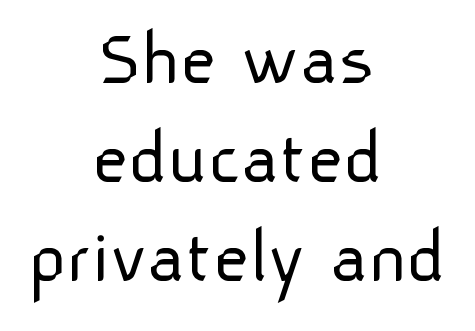
{"serif": "no", "italic": "no", "bold": "no", "weight": "light", "width": "normal", "stroke_contrast": "low", "x_height": "medium", "monospaced": "no", "underline": "no", "align": "center", "line_spacing_ratio": 1.24, "letter_spacing": "normal", "letter_spacing_em": 0.0, "glyph_px": 80}
